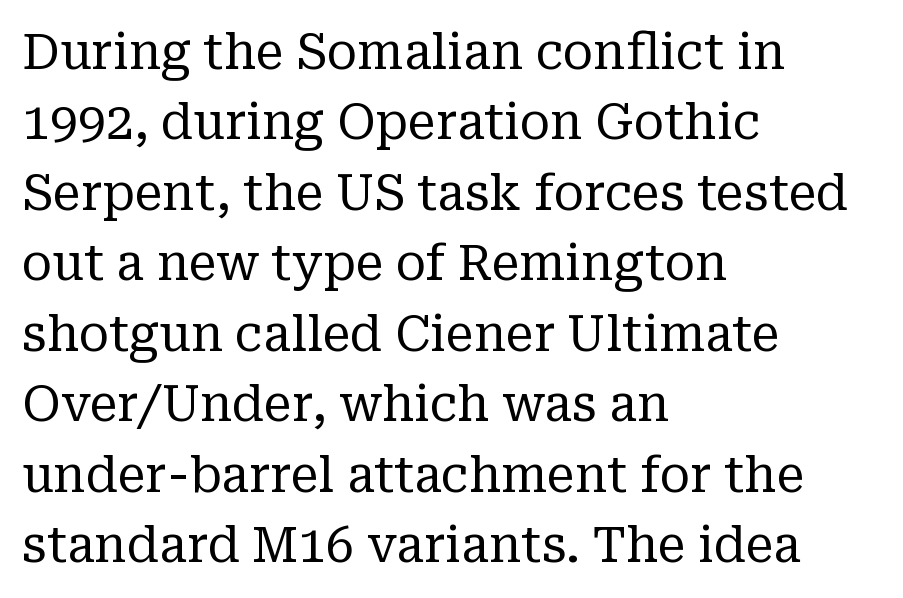
The image shows 50 px regular-weight serif type, upright; set left-aligned, normal line spacing (1.41x), normal letter spacing, not underlined; low stroke contrast and a medium x-height.
